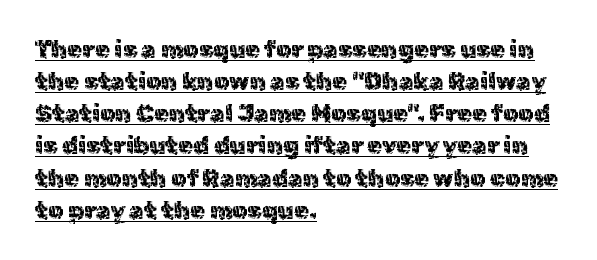
Q: Is the text bold? A: No.
Q: Is the text italic (slanted)? A: No, it is upright.
Q: Is the text underlined? A: Yes.
Q: How is the paragraph aligned? A: Left-aligned.
Q: Is the spacing between letters normal or unusually wide? A: Normal.
Q: Is the spacing between lines tight, normal or loose? A: Normal.
